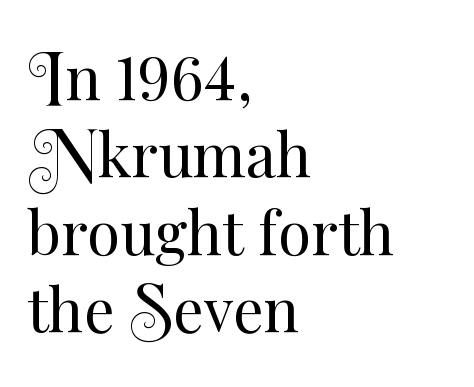
{"italic": "no", "bold": "no", "weight": "regular", "width": "normal", "stroke_contrast": "medium", "x_height": "small", "monospaced": "no", "underline": "no", "align": "left", "line_spacing": "normal", "line_spacing_ratio": 1.29, "letter_spacing": "normal", "letter_spacing_em": 0.0, "glyph_px": 60}
